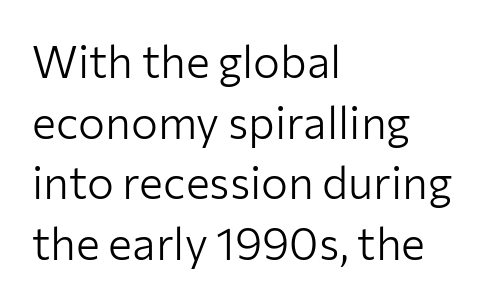
The letterforms sit at book weight or below. A sans-serif font was chosen for this passage. Is this a fixed-width face? No — the glyphs have proportional, varying widths. Underline: absent.
